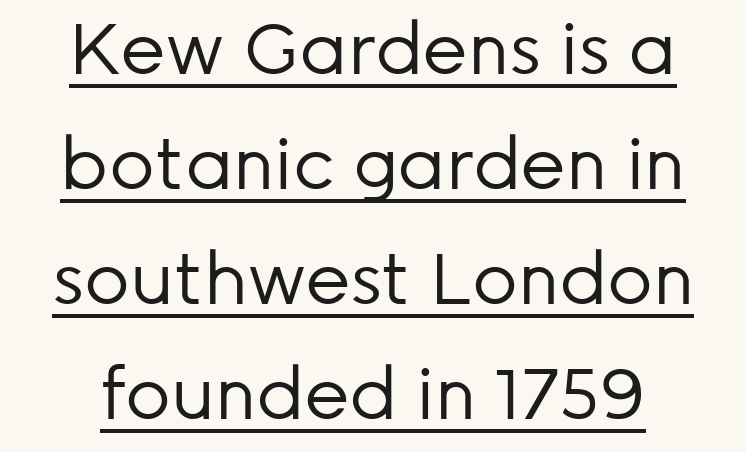
{"serif": "no", "italic": "no", "bold": "no", "weight": "regular", "width": "normal", "stroke_contrast": "low", "x_height": "medium", "monospaced": "no", "underline": "yes", "line_spacing": "normal", "line_spacing_ratio": 1.62, "letter_spacing": "normal", "letter_spacing_em": 0.0, "glyph_px": 71}
